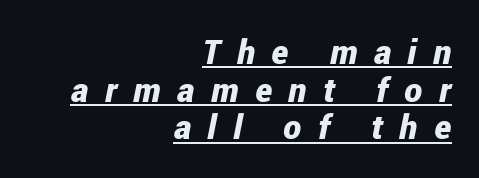
Q: Is the text bold? A: Yes.
Q: Is the text italic (slanted)? A: Yes, it leans right by about 12 degrees.
Q: Is the text underlined? A: Yes.
Q: How is the paragraph aligned? A: Right-aligned.
Q: Is the spacing between letters normal or unusually wide? A: Unusually wide.
Q: Is the spacing between lines tight, normal or loose? A: Tight.
Q: Width (condensed, normal, or wide)? A: Condensed.
Q: Stroke contrast? A: Low.
Q: x-height? A: Medium.
Q: Monospaced? A: No.
